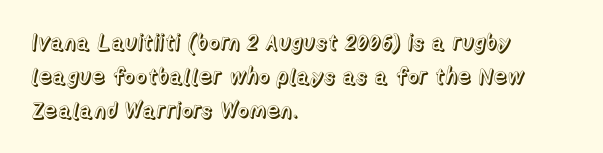
{"underline": "no", "align": "left", "line_spacing": "normal", "line_spacing_ratio": 1.54, "letter_spacing": "normal", "letter_spacing_em": 0.0, "glyph_px": 22}
